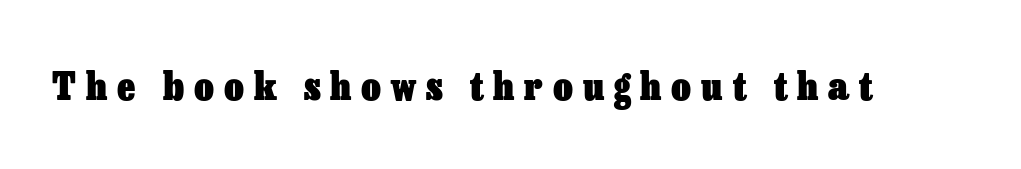
Q: Is the text bold? A: Yes.
Q: Is the text italic (slanted)? A: No, it is upright.
Q: Is the text underlined? A: No.
Q: Is the spacing between letters normal or unusually wide? A: Unusually wide.
Q: Width (condensed, normal, or wide)? A: Normal.
Q: Stroke contrast? A: Low.
Q: x-height? A: Medium.
Q: Monospaced? A: No.
